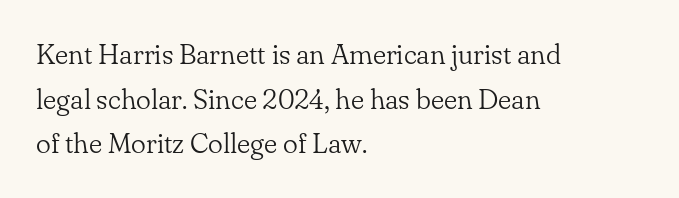
{"serif": "yes", "italic": "no", "bold": "no", "weight": "light", "width": "normal", "stroke_contrast": "low", "x_height": "small", "monospaced": "no", "underline": "no", "align": "left", "line_spacing": "normal", "line_spacing_ratio": 1.59, "letter_spacing": "normal", "letter_spacing_em": 0.0, "glyph_px": 28}
